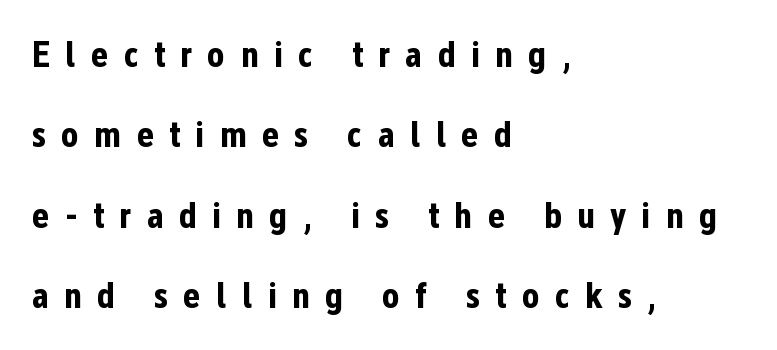
{"serif": "no", "italic": "no", "bold": "yes", "weight": "bold", "width": "condensed", "stroke_contrast": "low", "x_height": "medium", "monospaced": "no", "underline": "no", "align": "left", "line_spacing": "loose", "line_spacing_ratio": 2.17, "letter_spacing": "wide", "letter_spacing_em": 0.41, "glyph_px": 37}
